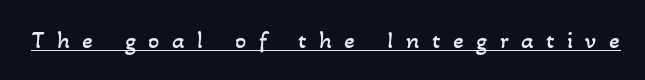
The image shows 25 px text type; set unusually wide letter spacing (+0.5 em), underlined.
